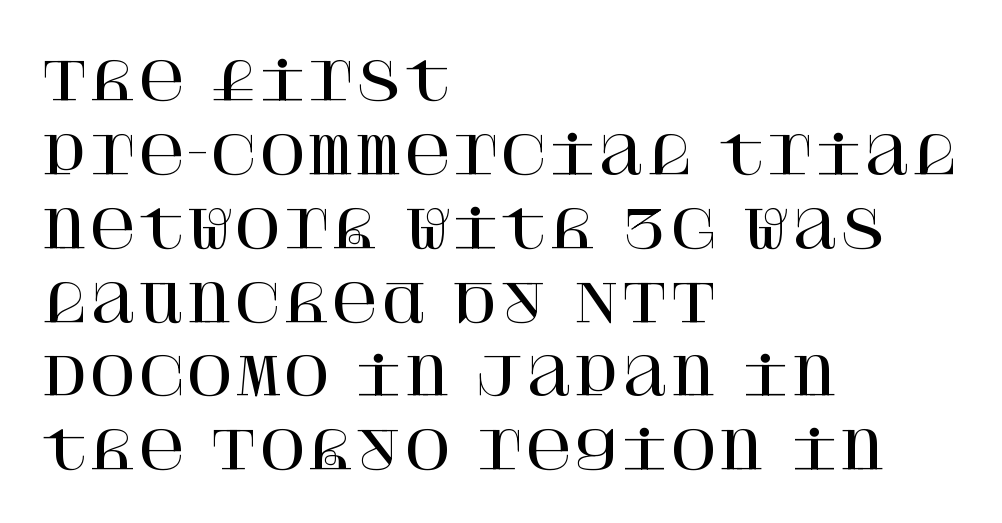
The image shows 52 px serif type, upright; set left-aligned, normal line spacing (1.42x), normal letter spacing, not underlined; high stroke contrast and a large x-height.
